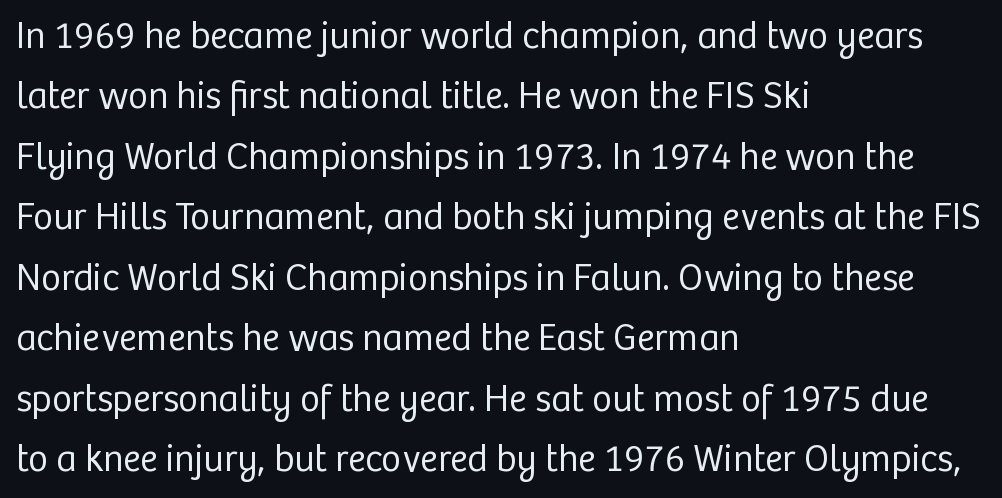
A typesetter would call this proportional, since set widths differ per character. Serif or sans? Sans — the stroke terminals are bare. Visually the block forms a straight wall on the left and a jagged coastline on the right. Honestly, there is no underline to notice here at all. The specimen reads as upright at a glance.
